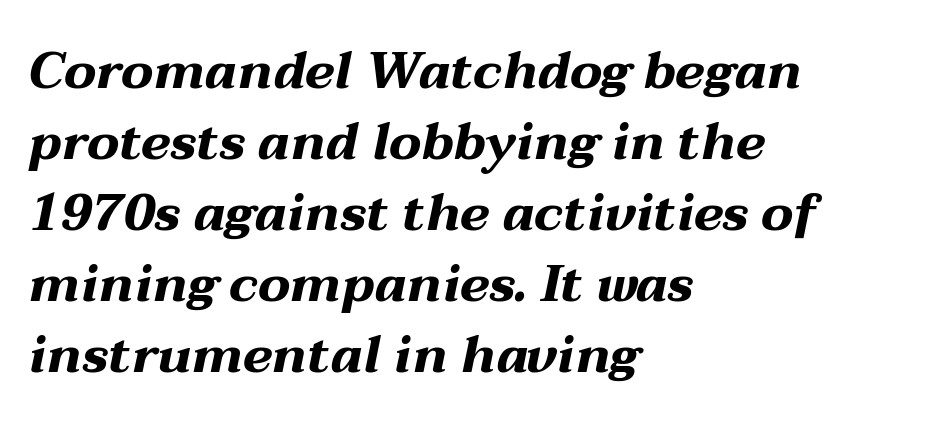
Q: Is the text bold? A: Yes.
Q: Is the text italic (slanted)? A: Yes, it leans right by about 12 degrees.
Q: Is the text underlined? A: No.
Q: How is the paragraph aligned? A: Left-aligned.
Q: Is the spacing between letters normal or unusually wide? A: Normal.
Q: Is the spacing between lines tight, normal or loose? A: Normal.
Q: Width (condensed, normal, or wide)? A: Wide.
Q: Stroke contrast? A: Medium.
Q: x-height? A: Medium.
Q: Monospaced? A: No.
